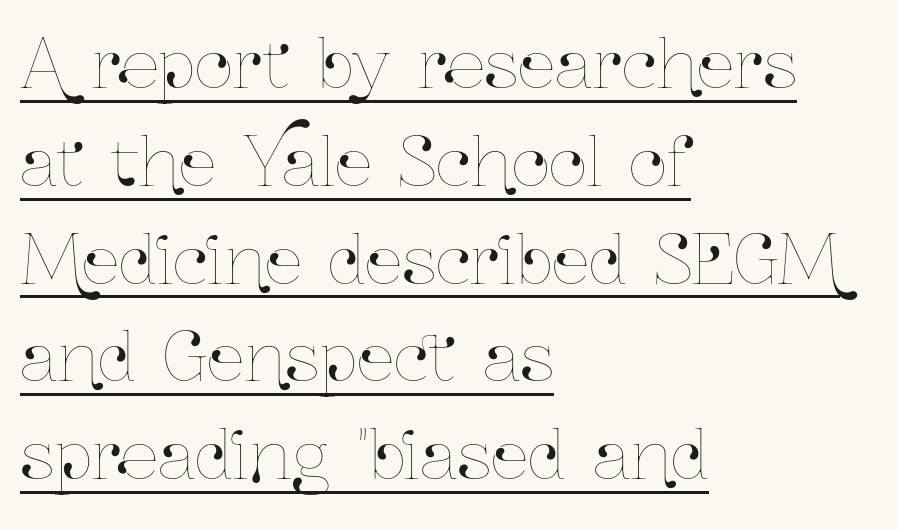
The image shows 67 px condensed type, upright; set left-aligned, normal line spacing (1.46x), normal letter spacing, underlined; low stroke contrast and a medium x-height.
